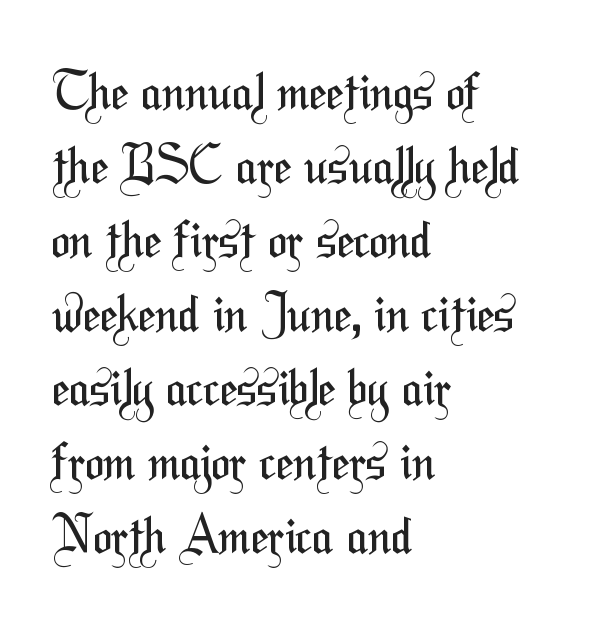
A sans-serif font was chosen for this passage. Weight: regular or lighter. Proportional: the letters do not fall into vertical columns. Layout note: lines flush left. Only glyphs here, with clear space below each row.
